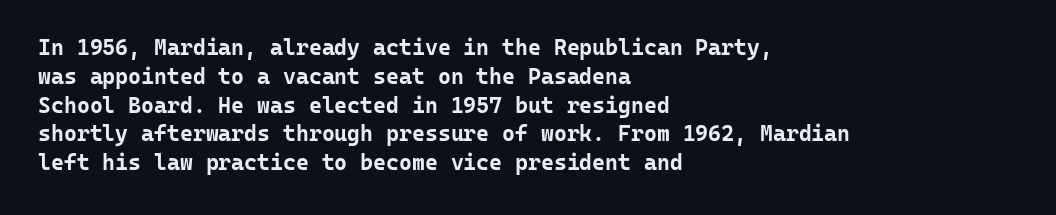
The image shows 22 px bold type, upright; set left-aligned, normal line spacing (1.31x), normal letter spacing, not underlined.
